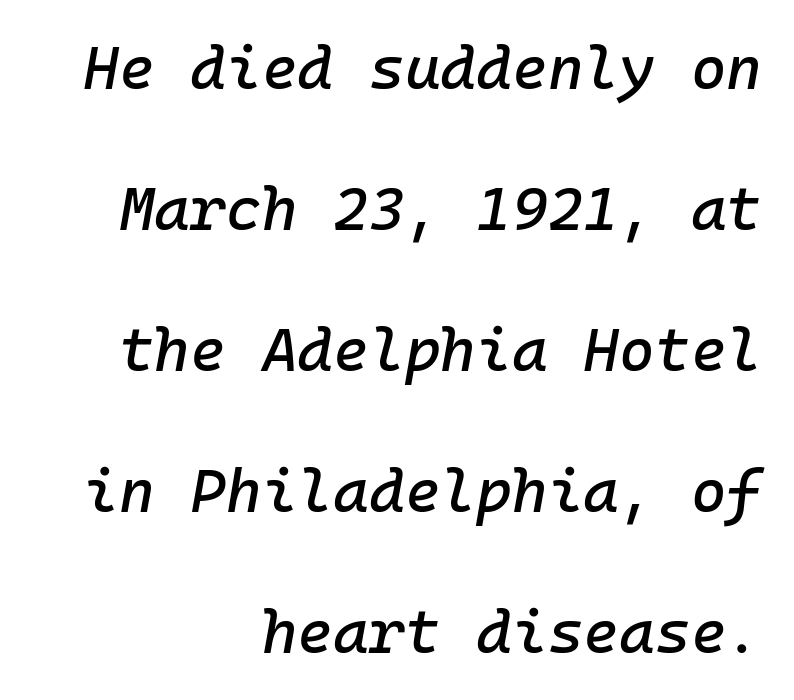
The font's italic variant was chosen for this text. The strip under each line holds only bare page. Leftover space on each line is placed entirely before the opening word. The letters sit at their default tracking, neither squeezed nor spread. The letters march in equal steps, a hallmark of fixed-pitch type.
